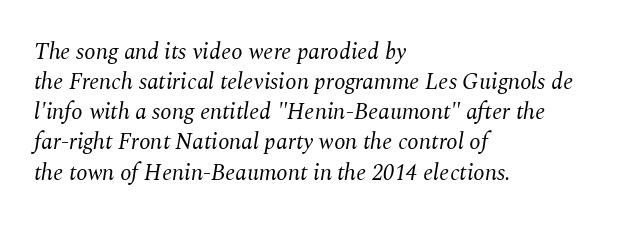
{"italic": "yes", "lean": "right", "slant_degrees": 10, "bold": "no", "underline": "no", "align": "left", "line_spacing": "normal", "line_spacing_ratio": 1.31, "letter_spacing": "normal", "letter_spacing_em": 0.0, "glyph_px": 23}
